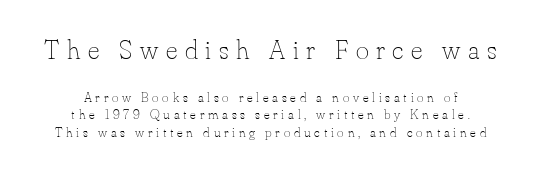
{"italic": "no", "bold": "no", "weight": "thin", "width": "normal", "stroke_contrast": "low", "x_height": "small", "monospaced": "no", "underline": "no", "align": "center", "line_spacing_ratio": 1.24, "letter_spacing": "wide", "letter_spacing_em": 0.27, "larger_block": "first", "size_ratio": 2.0, "glyph_px": 28}
